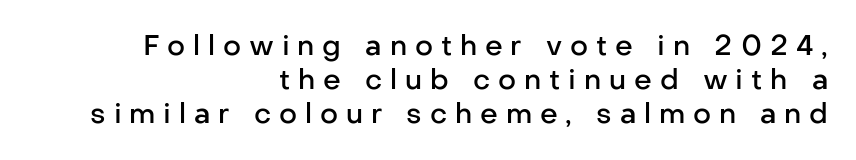
{"serif": "no", "italic": "no", "bold": "semi", "weight": "semibold", "width": "normal", "stroke_contrast": "low", "x_height": "medium", "monospaced": "no", "underline": "no", "align": "right", "line_spacing_ratio": 1.22, "letter_spacing": "wide", "letter_spacing_em": 0.28, "glyph_px": 28}
